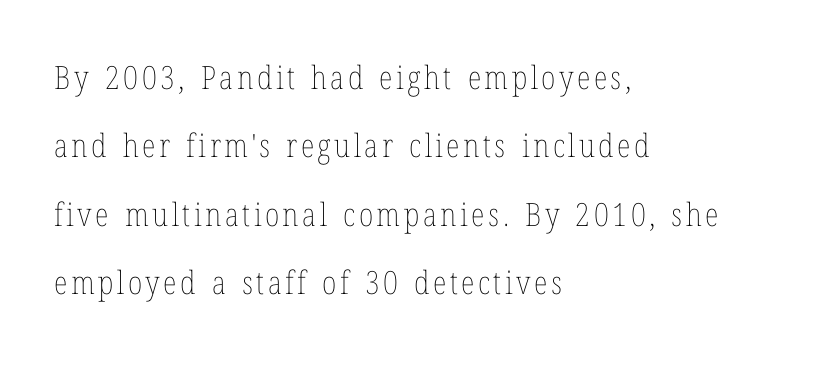
{"italic": "no", "bold": "no", "weight": "thin", "width": "condensed", "stroke_contrast": "low", "x_height": "medium", "monospaced": "no", "underline": "no", "align": "left", "line_spacing": "loose", "line_spacing_ratio": 2.14, "glyph_px": 32}
